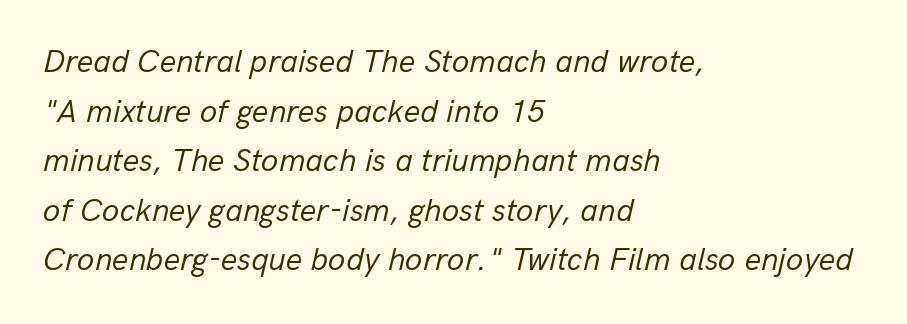
{"italic": "yes", "lean": "right", "slant_degrees": 13, "bold": "no", "weight": "regular", "width": "normal", "stroke_contrast": "low", "x_height": "medium", "monospaced": "no", "underline": "no", "align": "left", "line_spacing": "normal", "line_spacing_ratio": 1.55, "letter_spacing": "normal", "letter_spacing_em": 0.0, "glyph_px": 32}
